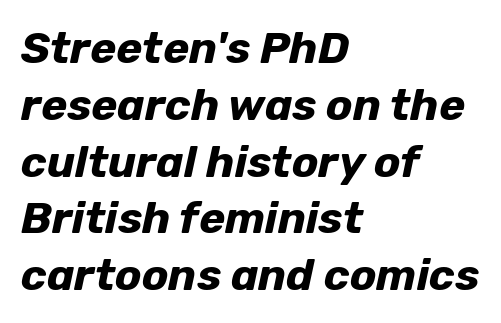
Here the glyphs are tracked normally, forming tight word shapes. Letters rest on an invisible, unmarked baseline. Quick note: interline space is typical. The rendering uses natural spacing where letterforms have individual widths. Summary of weight: heavy, a full bold. Every row of glyphs begins at an identical x-position on the left.
